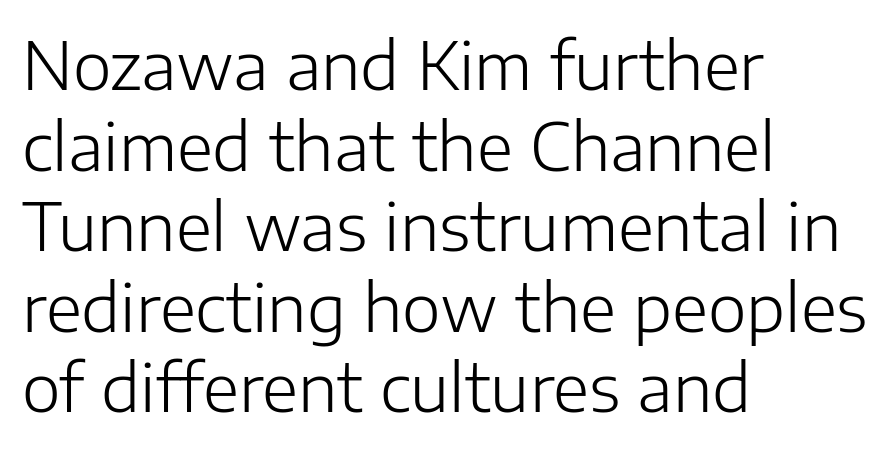
{"serif": "no", "italic": "no", "bold": "no", "weight": "light", "width": "normal", "stroke_contrast": "low", "x_height": "medium", "monospaced": "no", "underline": "no", "align": "left", "line_spacing_ratio": 1.22, "letter_spacing": "normal", "letter_spacing_em": 0.0, "glyph_px": 66}
